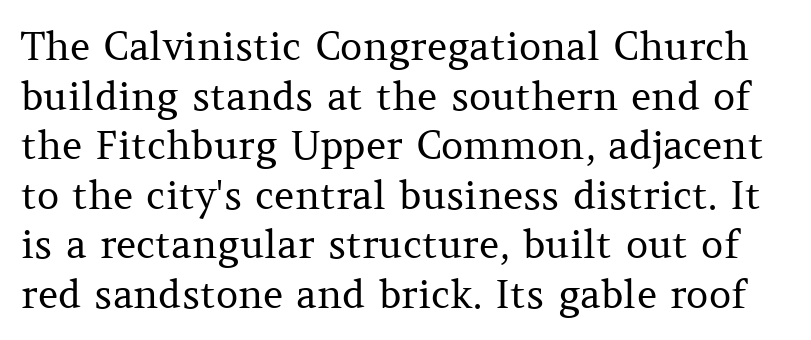
Note the varied advance widths — an 'i' is clearly narrower than an 'm'. Is there any slant? The stems are plumb. Nothing unusual about the tracking: characters are spaced as the font intends. The type family on display is of the serif kind. The area under the type is left untouched. Evenly set lines give the paragraph a standard silhouette.
